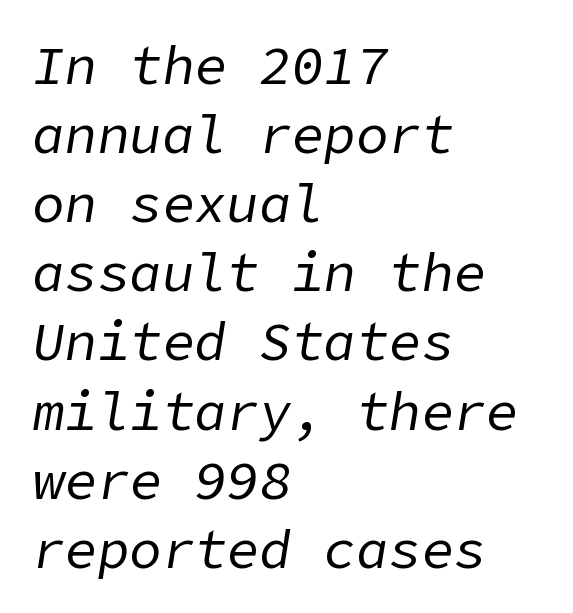
The image shows 54 px regular-weight type, italic (leaning right); set left-aligned, normal line spacing (1.28x), normal letter spacing, not underlined; low stroke contrast and a medium x-height.
